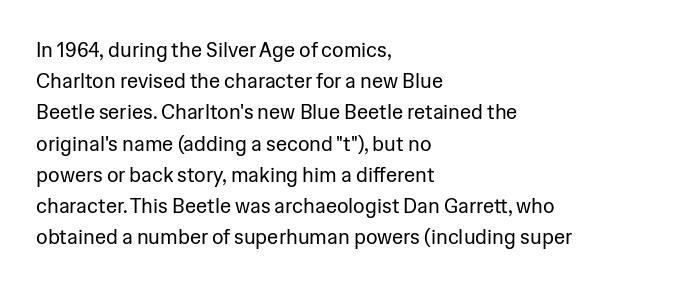
Between one letter and the next there's only the usual sliver of space. Letters rest on an invisible, unmarked baseline. Does the copy run flush right? No — it runs flush left. Nothing heavy about these letters — not bold at all.
